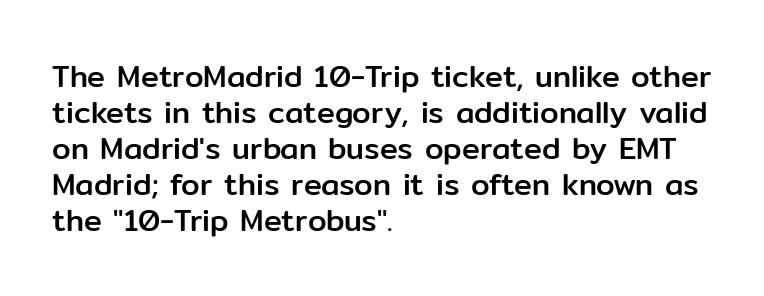
Q: Is the text italic (slanted)? A: No, it is upright.
Q: Is the typeface a serif or a sans-serif typeface? A: Sans-serif.
Q: Is the text underlined? A: No.
Q: How is the paragraph aligned? A: Left-aligned.
Q: Is the spacing between letters normal or unusually wide? A: Normal.
Q: Width (condensed, normal, or wide)? A: Normal.
Q: Stroke contrast? A: Low.
Q: x-height? A: Medium.
Q: Monospaced? A: No.
